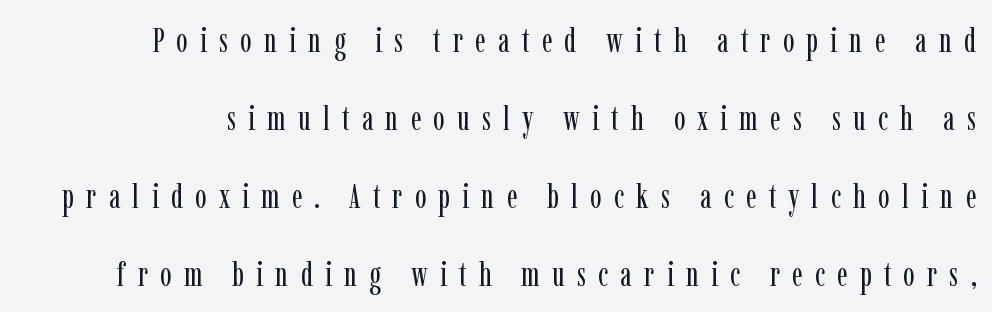
These glyphs show unthickened strokes, regular width or finer. Widely set lines give the paragraph a tall, airy silhouette. Characters follow at a spacing far wider than the type designer built in. The rendering shows small feet on the letterforms — a serif design. Italic? Not at all — the glyphs are vertical.
